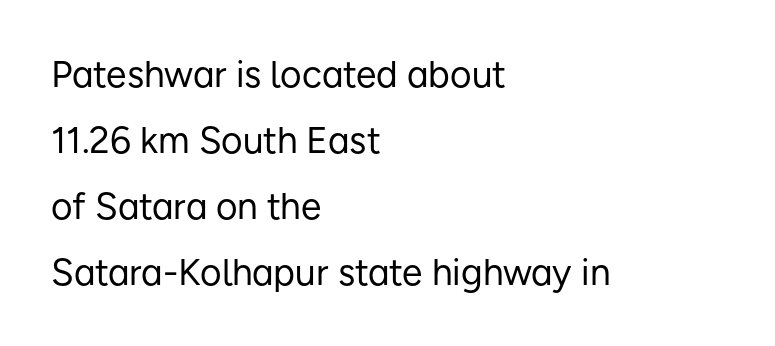
{"serif": "no", "italic": "no", "bold": "no", "weight": "regular", "width": "normal", "stroke_contrast": "low", "x_height": "medium", "monospaced": "no", "underline": "no", "align": "left", "line_spacing_ratio": 1.78, "letter_spacing": "normal", "letter_spacing_em": 0.0, "glyph_px": 37}
